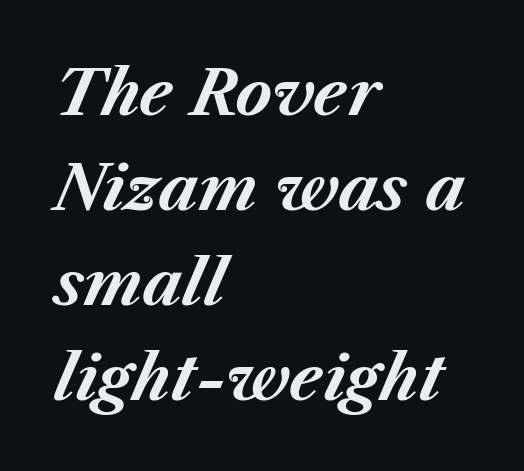
The text carries the slant typical of an italic or oblique font. The typesetter chose a ragged-right arrangement here. Typesetter's note: full bold, strokes at maximum text heaviness. Varying glyph widths throughout — classic text-font behaviour. The rendering keeps characters at their native spacing. Horizontal bands of white between lines are of average thickness.
